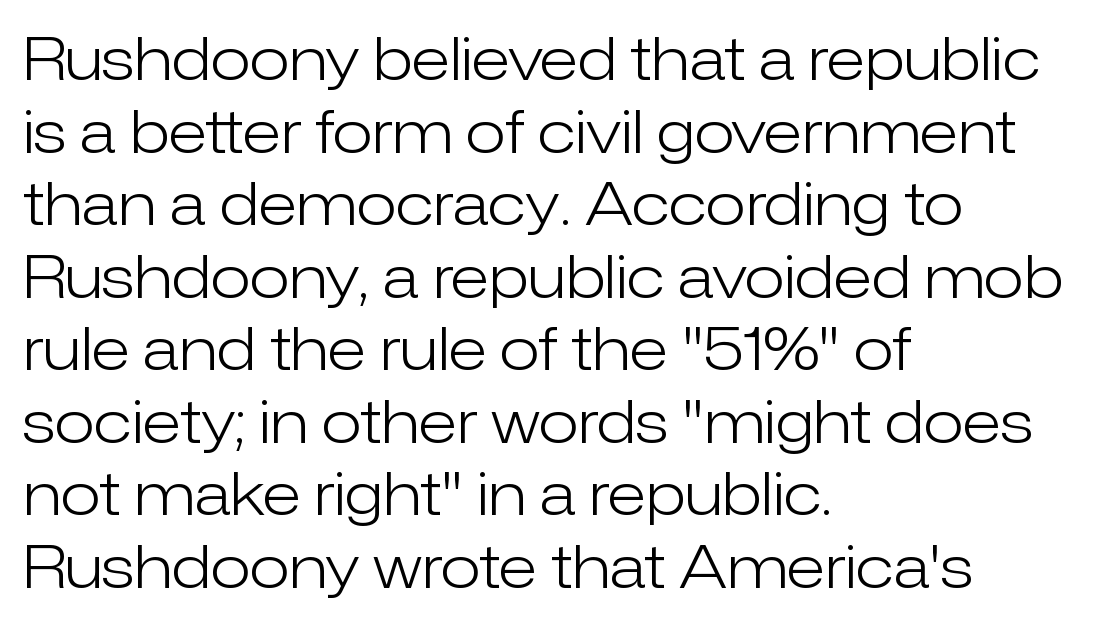
Q: Is the text bold? A: No.
Q: Is the text italic (slanted)? A: No, it is upright.
Q: Is the typeface a serif or a sans-serif typeface? A: Sans-serif.
Q: Is the text underlined? A: No.
Q: How is the paragraph aligned? A: Left-aligned.
Q: Is the spacing between letters normal or unusually wide? A: Normal.
Q: Width (condensed, normal, or wide)? A: Normal.
Q: Stroke contrast? A: Low.
Q: x-height? A: Medium.
Q: Monospaced? A: No.
